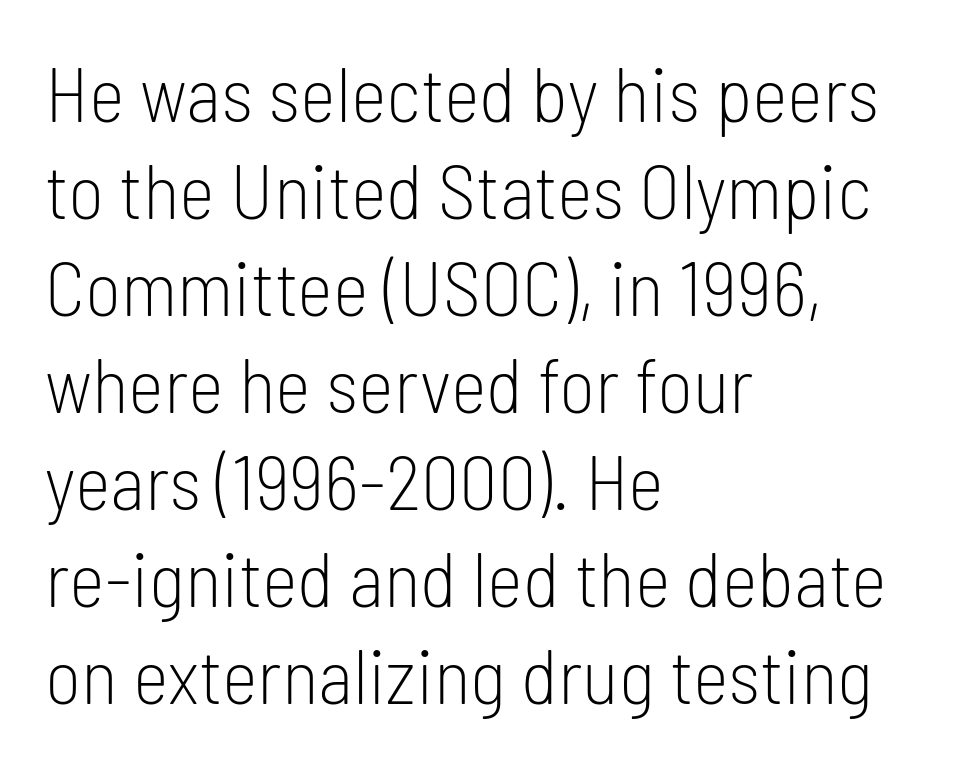
{"serif": "no", "italic": "no", "bold": "no", "weight": "light", "width": "condensed", "stroke_contrast": "low", "x_height": "medium", "monospaced": "no", "underline": "no", "align": "left", "line_spacing": "normal", "line_spacing_ratio": 1.26, "letter_spacing": "normal", "letter_spacing_em": 0.0, "glyph_px": 77}
